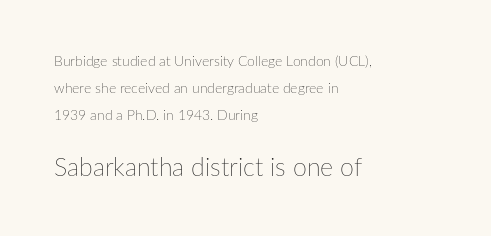
The image shows 25 px text type, upright; set left-aligned, loose line spacing (1.94x), normal letter spacing, not underlined; the second (bottom) block is 1.79x larger.
